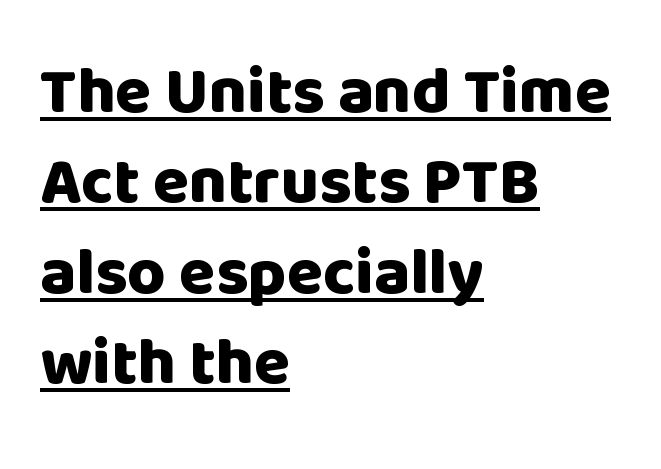
{"serif": "no", "italic": "no", "bold": "yes", "weight": "heavy", "width": "normal", "stroke_contrast": "low", "x_height": "large", "monospaced": "no", "underline": "yes", "align": "left", "line_spacing": "normal", "line_spacing_ratio": 1.37, "letter_spacing": "normal", "letter_spacing_em": 0.0, "glyph_px": 66}
